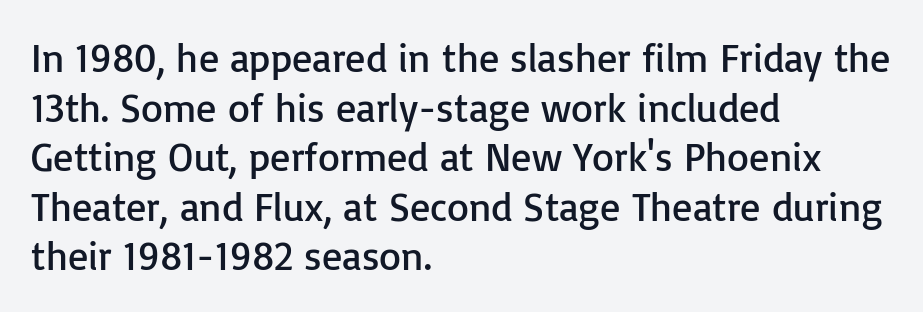
The image shows 40 px regular-weight sans-serif type, upright; set left-aligned, line spacing 1.24x, normal letter spacing, not underlined; low stroke contrast and a medium x-height.
